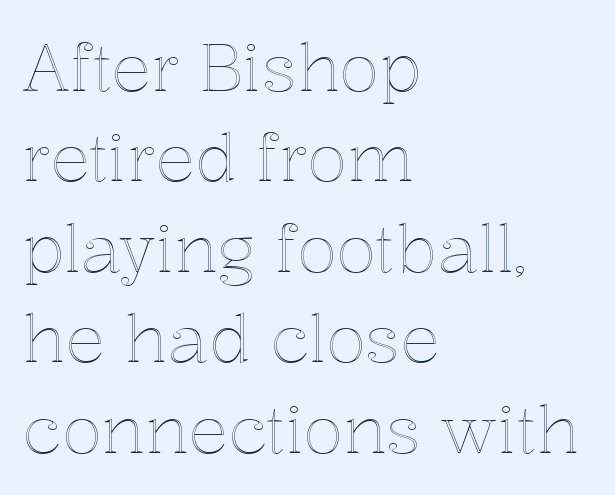
Q: Is the text italic (slanted)? A: No, it is upright.
Q: Is the text underlined? A: No.
Q: How is the paragraph aligned? A: Left-aligned.
Q: Is the spacing between letters normal or unusually wide? A: Normal.
Q: Is the spacing between lines tight, normal or loose? A: Normal.
Q: Width (condensed, normal, or wide)? A: Normal.
Q: x-height? A: Medium.
Q: Monospaced? A: No.
